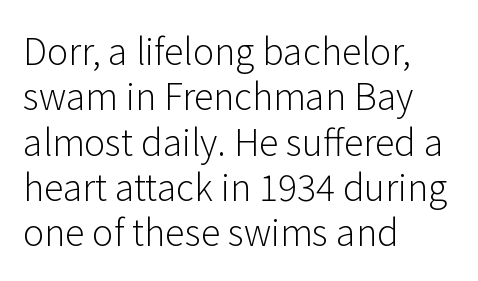
Q: Is the text bold? A: No.
Q: Is the text italic (slanted)? A: No, it is upright.
Q: Is the typeface a serif or a sans-serif typeface? A: Sans-serif.
Q: Is the text underlined? A: No.
Q: How is the paragraph aligned? A: Left-aligned.
Q: Is the spacing between letters normal or unusually wide? A: Normal.
Q: Is the spacing between lines tight, normal or loose? A: Normal.
Q: Width (condensed, normal, or wide)? A: Normal.
Q: Stroke contrast? A: Low.
Q: x-height? A: Medium.
Q: Monospaced? A: No.
